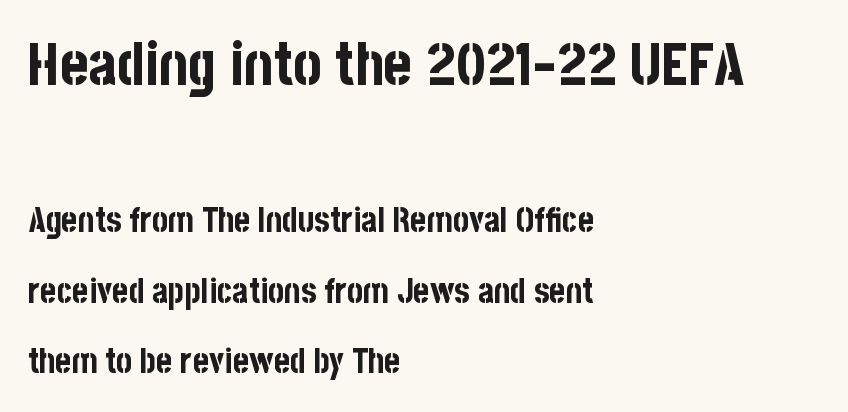
The image shows 60 px bold, condensed sans-serif type, upright; set left-aligned, loose line spacing (2.07x), normal letter spacing, not underlined; the first (top) block is 1.76x larger; low stroke contrast and a large x-height.
